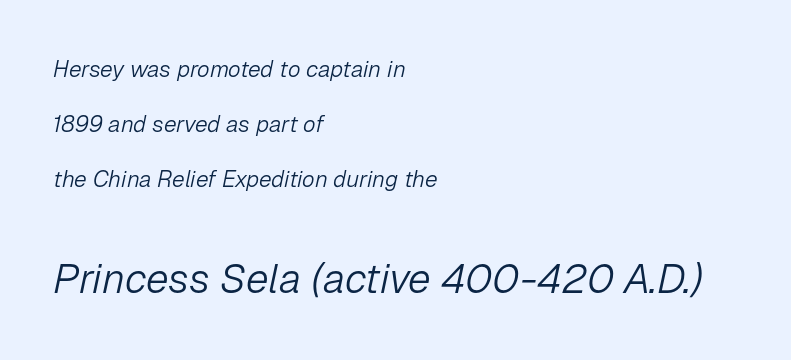
The image shows 41 px light type, italic (leaning right); set left-aligned, loose line spacing (2.4x), normal letter spacing, not underlined; the second (bottom) block is 1.78x larger; low stroke contrast and a medium x-height.
